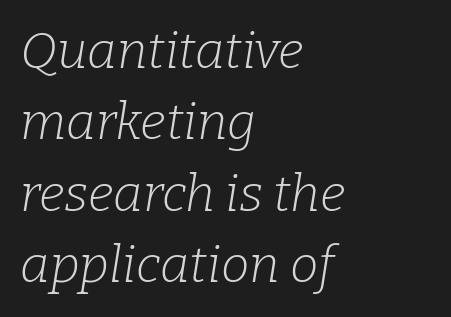
{"serif": "yes", "italic": "yes", "lean": "right", "slant_degrees": 9, "bold": "no", "weight": "light", "width": "normal", "stroke_contrast": "low", "x_height": "medium", "monospaced": "no", "underline": "no", "align": "left", "line_spacing": "normal", "line_spacing_ratio": 1.4, "letter_spacing": "normal", "letter_spacing_em": 0.0, "glyph_px": 51}
